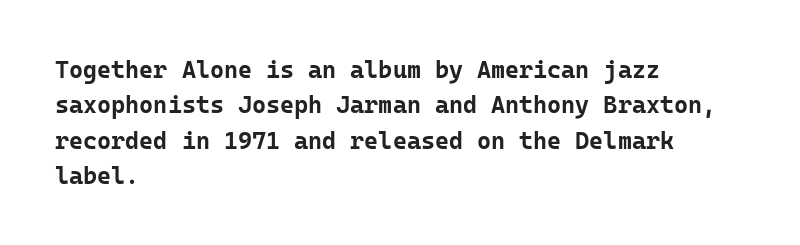
{"italic": "no", "bold": "yes", "underline": "no", "align": "left", "line_spacing": "normal", "line_spacing_ratio": 1.47, "letter_spacing": "normal", "letter_spacing_em": 0.0, "glyph_px": 24}
